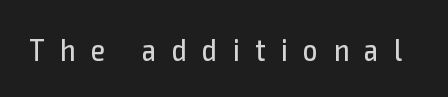
{"serif": "no", "italic": "no", "bold": "no", "weight": "regular", "width": "condensed", "x_height": "medium", "monospaced": "no", "underline": "no", "letter_spacing": "wide", "letter_spacing_em": 0.49, "glyph_px": 32}
